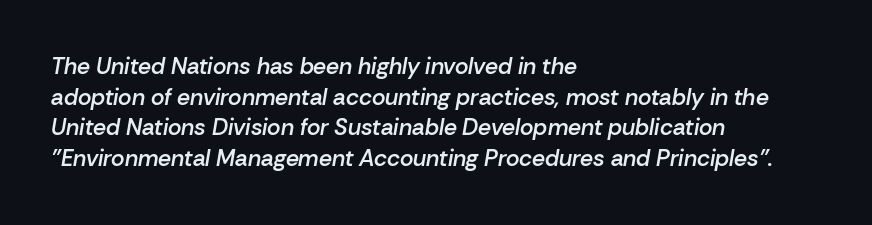
Q: Is the text bold? A: Semi-bold.
Q: Is the text italic (slanted)? A: Yes, it leans right by about 10 degrees.
Q: Is the text underlined? A: No.
Q: How is the paragraph aligned? A: Left-aligned.
Q: Is the spacing between letters normal or unusually wide? A: Normal.
Q: Is the spacing between lines tight, normal or loose? A: Normal.
